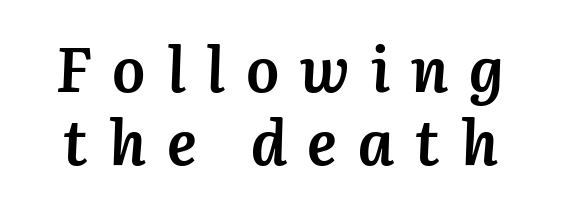
The image shows 62 px semibold type, italic (leaning right); set line spacing 1.17x, unusually wide letter spacing (+0.34 em), not underlined; medium stroke contrast and a medium x-height.
